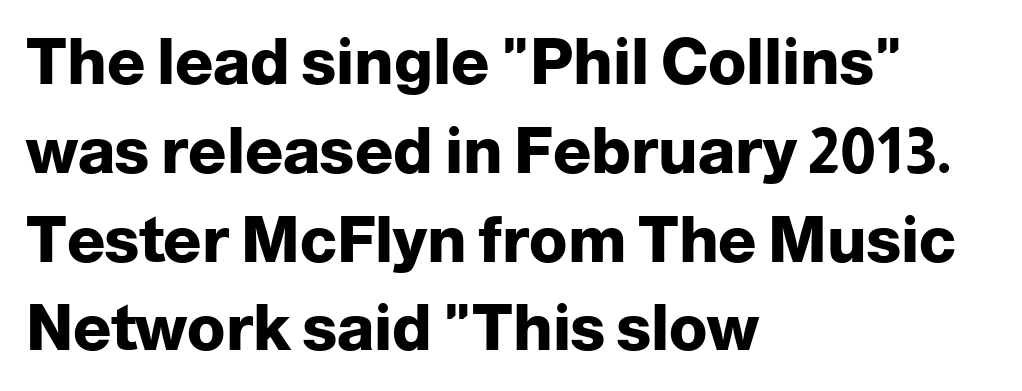
Q: Is the text bold? A: Yes.
Q: Is the text italic (slanted)? A: No, it is upright.
Q: Is the typeface a serif or a sans-serif typeface? A: Sans-serif.
Q: Is the text underlined? A: No.
Q: How is the paragraph aligned? A: Left-aligned.
Q: Is the spacing between letters normal or unusually wide? A: Normal.
Q: Is the spacing between lines tight, normal or loose? A: Normal.
Q: Width (condensed, normal, or wide)? A: Normal.
Q: Stroke contrast? A: Low.
Q: x-height? A: Medium.
Q: Monospaced? A: No.
